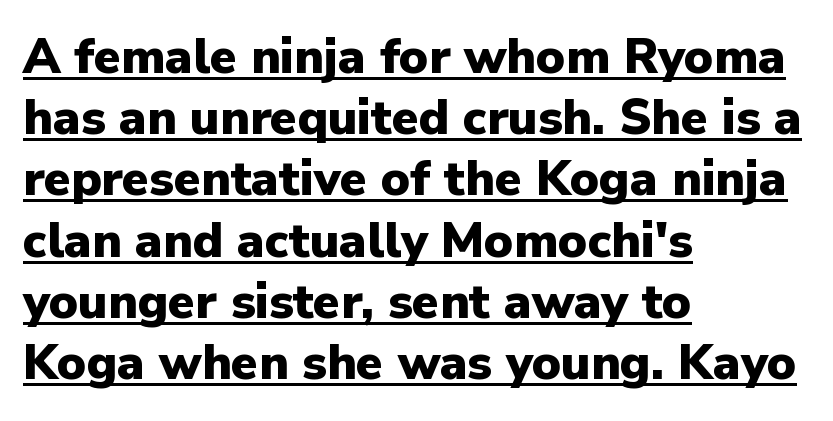
Q: Is the text bold? A: Yes.
Q: Is the text italic (slanted)? A: No, it is upright.
Q: Is the typeface a serif or a sans-serif typeface? A: Sans-serif.
Q: Is the text underlined? A: Yes.
Q: How is the paragraph aligned? A: Left-aligned.
Q: Is the spacing between letters normal or unusually wide? A: Normal.
Q: Is the spacing between lines tight, normal or loose? A: Normal.
Q: Width (condensed, normal, or wide)? A: Normal.
Q: Stroke contrast? A: Low.
Q: x-height? A: Medium.
Q: Monospaced? A: No.
